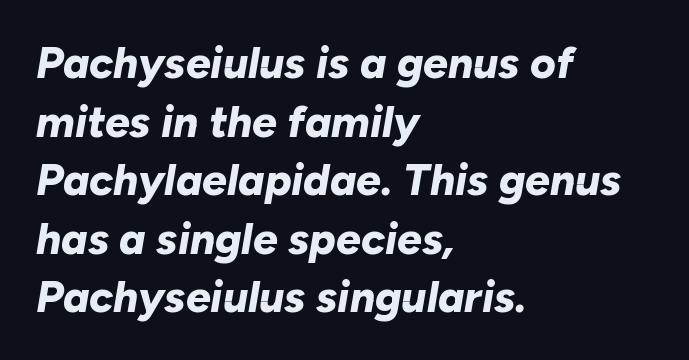
{"italic": "yes", "lean": "right", "slant_degrees": 10, "bold": "yes", "weight": "bold", "width": "normal", "stroke_contrast": "low", "x_height": "medium", "monospaced": "no", "underline": "no", "align": "left", "line_spacing": "normal", "line_spacing_ratio": 1.33, "letter_spacing": "normal", "letter_spacing_em": 0.0, "glyph_px": 44}
